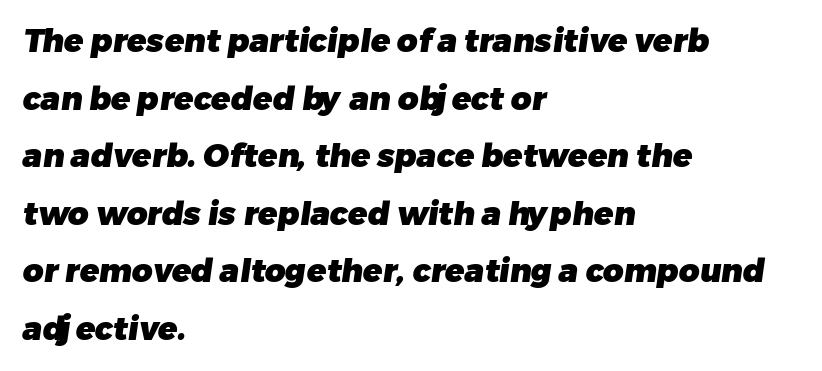
Note the varied advance widths — an 'i' is clearly narrower than an 'm'. Underlining? Definitely not there. A dark, heavy texture on the line: the type is bold. The typeface chosen for these lines omits serifs. One-word summary of the alignment: left. Between one letter and the next there's only the usual sliver of space.
